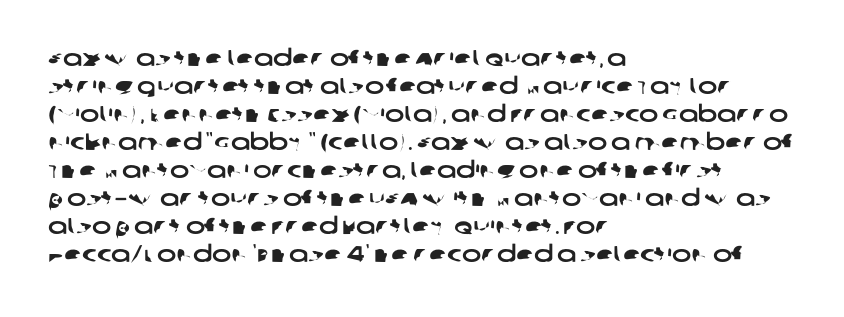
Spacing between characters is what you'd get straight out of the box. No word sits above an underline. Casual observation: everything's shoved over to the left.
